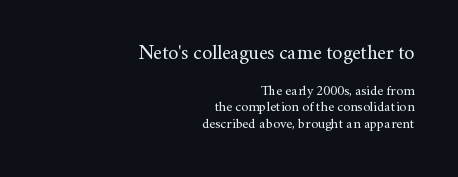
The image shows 20 px text type, upright; set right-aligned, line spacing 1.19x, normal letter spacing, not underlined; the first (top) block is 1.43x larger.
